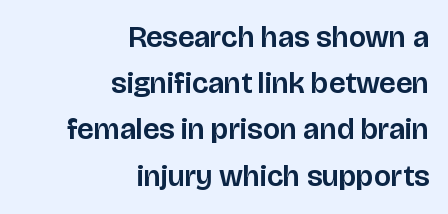
Q: Is the text italic (slanted)? A: No, it is upright.
Q: Is the typeface a serif or a sans-serif typeface? A: Sans-serif.
Q: Is the text underlined? A: No.
Q: How is the paragraph aligned? A: Right-aligned.
Q: Is the spacing between letters normal or unusually wide? A: Normal.
Q: Is the spacing between lines tight, normal or loose? A: Normal.
Q: Width (condensed, normal, or wide)? A: Normal.
Q: Stroke contrast? A: Low.
Q: x-height? A: Large.
Q: Monospaced? A: No.
